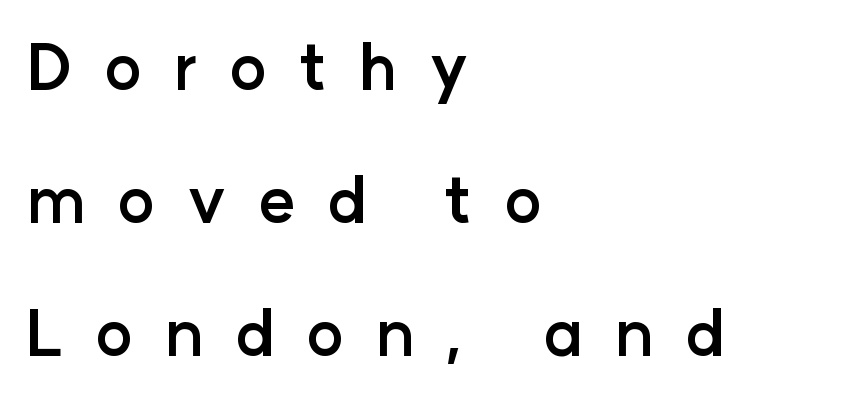
The image shows 63 px semibold sans-serif type, upright; set left-aligned, loose line spacing (2.11x), unusually wide letter spacing (+0.5 em), not underlined; low stroke contrast and a medium x-height.
